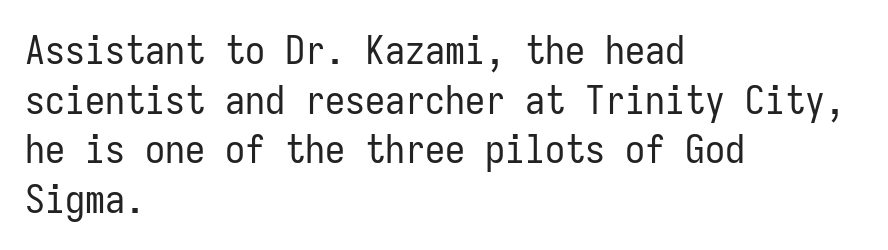
The image shows 40 px regular-weight, condensed sans-serif type, upright, monospaced; set left-aligned, line spacing 1.24x, normal letter spacing, not underlined; low stroke contrast and a medium x-height.
